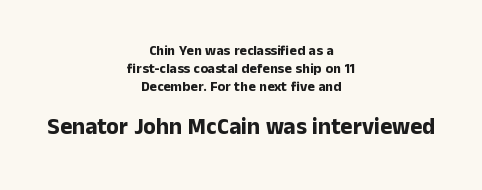
The space between consecutive lines is moderate. Heavy, bold letterforms. Character size in the trailing block exceeds that of the leading block. Anything drawn beneath the words? Only blank space.
